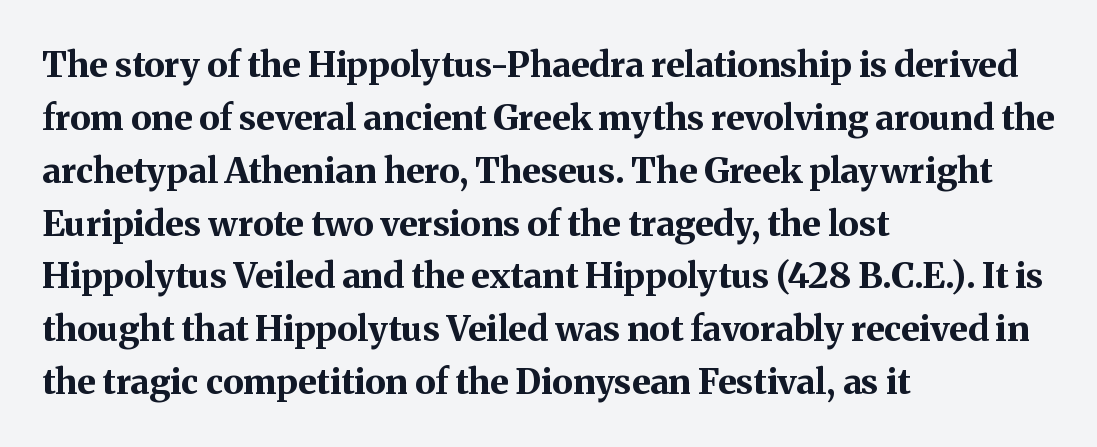
Normally led — the rows are evenly, conventionally spaced. This sample is left-justified, so line endings fall wherever the words run out. Its strokes are broad and dark, the hallmark of bold type. The face used here is seriffed, in the tradition of book romans.
